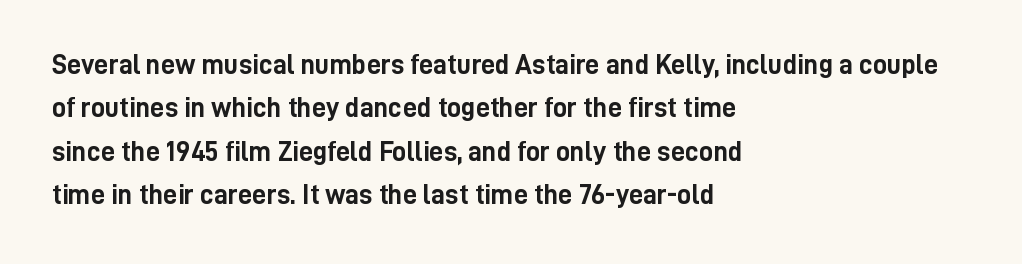
{"serif": "no", "italic": "no", "bold": "yes", "weight": "semibold", "width": "condensed", "stroke_contrast": "low", "x_height": "medium", "monospaced": "no", "underline": "no", "align": "left", "line_spacing": "normal", "line_spacing_ratio": 1.55, "letter_spacing": "normal", "letter_spacing_em": 0.0, "glyph_px": 28}
